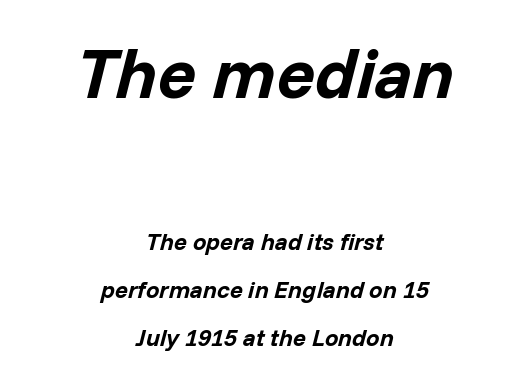
The image shows 71 px bold type, italic (leaning right); set centered, loose line spacing (2.0x), normal letter spacing, not underlined; the first (top) block is 2.96x larger; low stroke contrast and a medium x-height.
